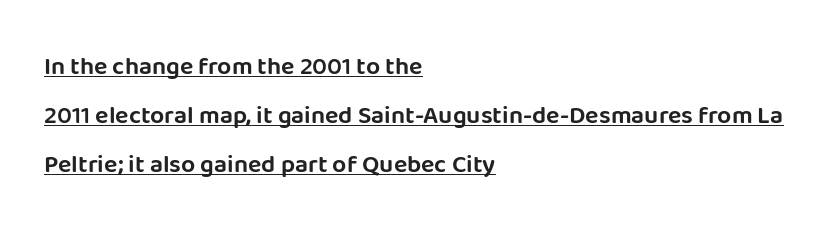
{"italic": "no", "underline": "yes", "align": "left", "line_spacing": "loose", "line_spacing_ratio": 1.97, "letter_spacing": "normal", "letter_spacing_em": 0.0, "glyph_px": 25}
